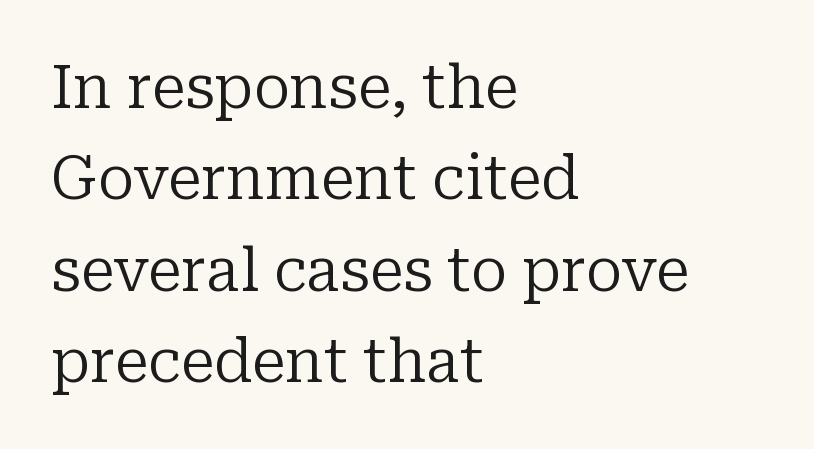
{"serif": "yes", "italic": "no", "bold": "no", "weight": "regular", "width": "normal", "stroke_contrast": "low", "x_height": "medium", "monospaced": "no", "underline": "no", "align": "left", "line_spacing": "normal", "line_spacing_ratio": 1.5, "letter_spacing": "normal", "letter_spacing_em": 0.0, "glyph_px": 61}
